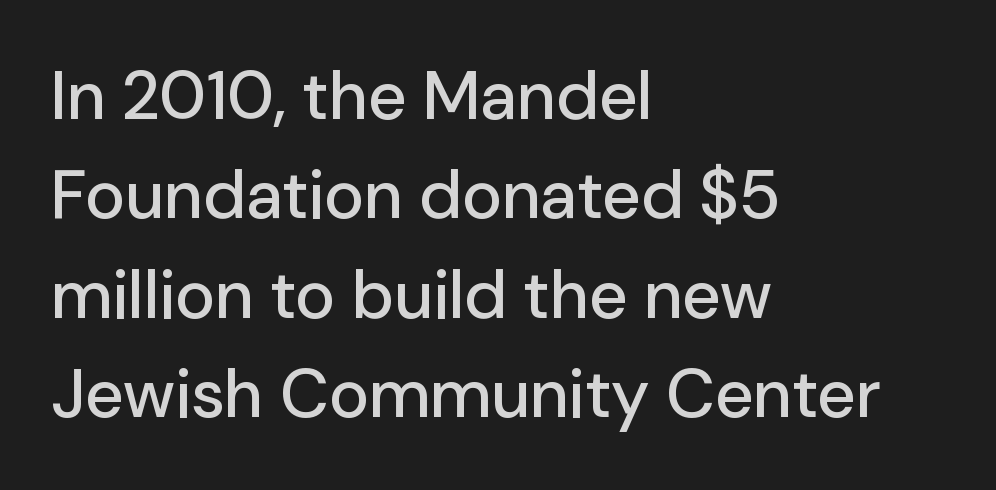
Q: Is the text italic (slanted)? A: No, it is upright.
Q: Is the typeface a serif or a sans-serif typeface? A: Sans-serif.
Q: Is the text underlined? A: No.
Q: How is the paragraph aligned? A: Left-aligned.
Q: Is the spacing between letters normal or unusually wide? A: Normal.
Q: Is the spacing between lines tight, normal or loose? A: Normal.
Q: Width (condensed, normal, or wide)? A: Normal.
Q: Stroke contrast? A: Low.
Q: x-height? A: Medium.
Q: Monospaced? A: No.
